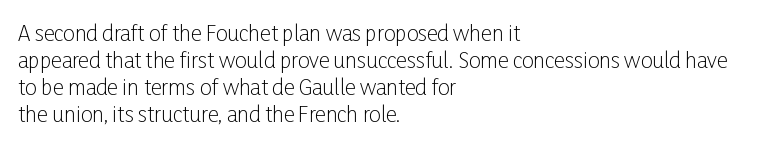
The passage shown is not underscored anywhere. Summary of vertical rhythm: regular, with standard interline spacing. The rag falls on the right side of this text block. Notice how the stems are strictly vertical — no italics here. Vertical stems look standard width or narrower in stroke.
